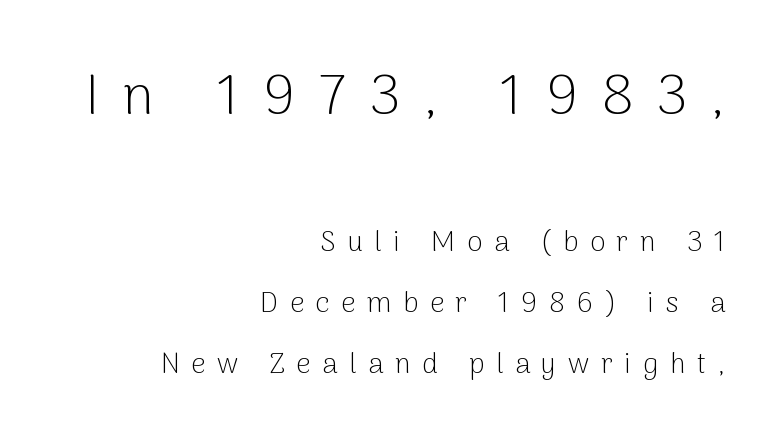
Q: Is the text bold? A: No.
Q: Is the text italic (slanted)? A: No, it is upright.
Q: Is the typeface a serif or a sans-serif typeface? A: Sans-serif.
Q: Is the text underlined? A: No.
Q: How is the paragraph aligned? A: Right-aligned.
Q: Is the spacing between letters normal or unusually wide? A: Unusually wide.
Q: Is the spacing between lines tight, normal or loose? A: Loose.
Q: Which block of text is set in a larger size, the first (top) or the second (bottom)? A: The first (top) one.
Q: Width (condensed, normal, or wide)? A: Normal.
Q: Stroke contrast? A: Low.
Q: x-height? A: Medium.
Q: Monospaced? A: No.
